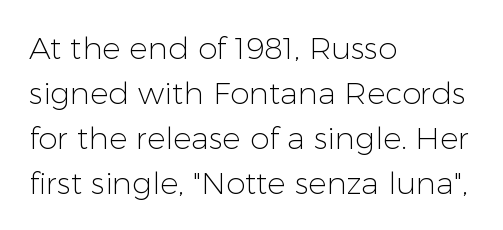
The image shows 31 px light sans-serif type, upright; set left-aligned, normal line spacing (1.45x), normal letter spacing, not underlined; low stroke contrast and a medium x-height.
